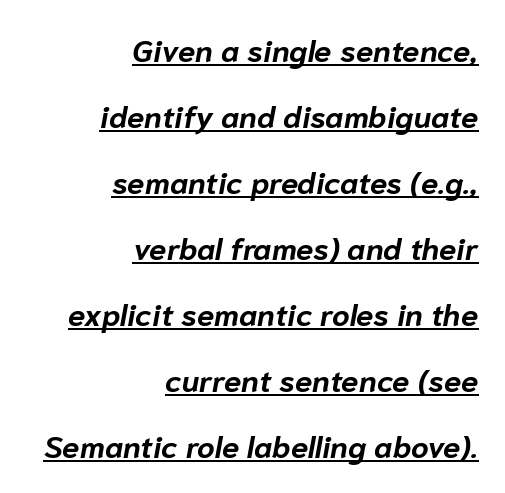
Plenty of ink on the page — the face is bold. Think of a printed novel: that variable character pitch is what you see here. The gaps between neighbouring characters are ordinary and unremarkable. A rule runs beneath these lines of type. The paragraph shown leans on its right margin.
